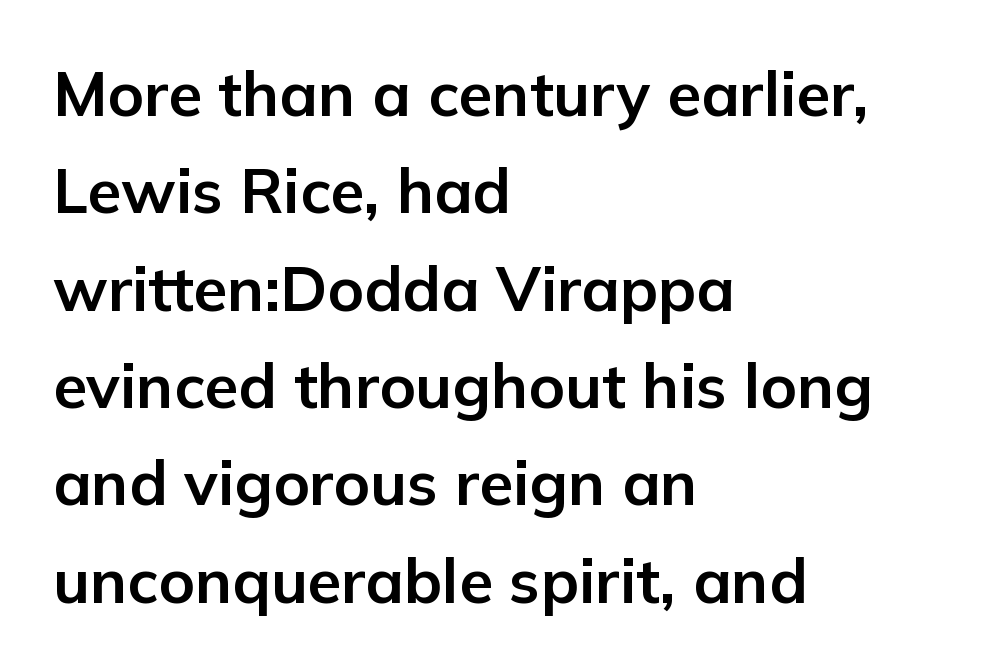
Q: Is the text bold? A: Yes.
Q: Is the text italic (slanted)? A: No, it is upright.
Q: Is the typeface a serif or a sans-serif typeface? A: Sans-serif.
Q: Is the text underlined? A: No.
Q: How is the paragraph aligned? A: Left-aligned.
Q: Is the spacing between letters normal or unusually wide? A: Normal.
Q: Is the spacing between lines tight, normal or loose? A: Normal.
Q: Width (condensed, normal, or wide)? A: Normal.
Q: Stroke contrast? A: Low.
Q: x-height? A: Medium.
Q: Monospaced? A: No.
